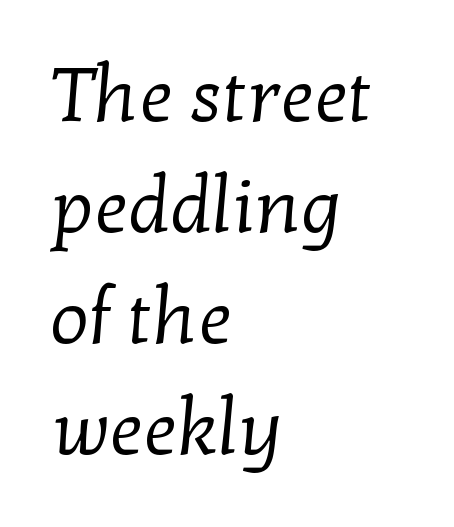
Descenders are the only things crossing below the line. No chunkiness to these letters — they're not bold. Compared with typical body copy, the letter spacing here is the same. Here the designer chose a conventional face with non-uniform glyph widths. How would I describe the line gaps? Plain and ordinary. The lines are quadded left.
